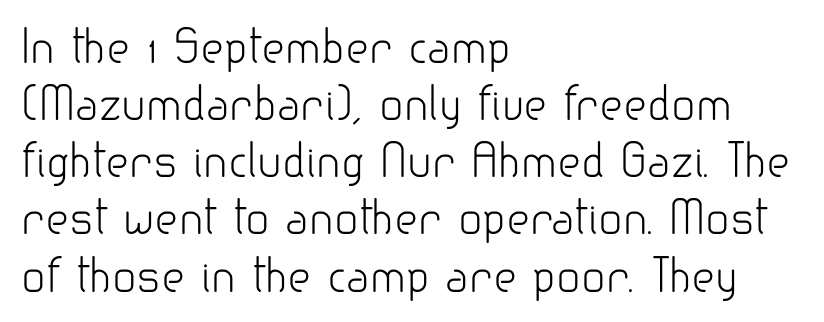
Q: Is the text bold? A: No.
Q: Is the text italic (slanted)? A: No, it is upright.
Q: Is the typeface a serif or a sans-serif typeface? A: Sans-serif.
Q: Is the text underlined? A: No.
Q: How is the paragraph aligned? A: Left-aligned.
Q: Is the spacing between letters normal or unusually wide? A: Normal.
Q: Is the spacing between lines tight, normal or loose? A: Normal.
Q: Width (condensed, normal, or wide)? A: Normal.
Q: Stroke contrast? A: Low.
Q: x-height? A: Small.
Q: Monospaced? A: No.
